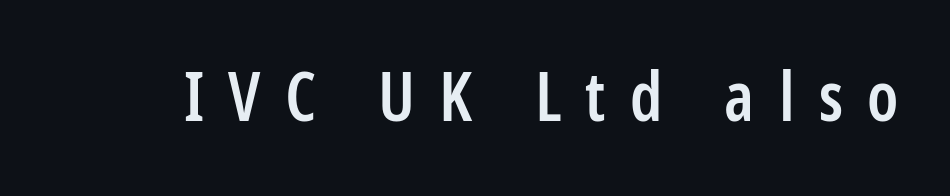
Q: Is the text bold? A: Semi-bold.
Q: Is the text italic (slanted)? A: No, it is upright.
Q: Is the typeface a serif or a sans-serif typeface? A: Sans-serif.
Q: Is the text underlined? A: No.
Q: Is the spacing between letters normal or unusually wide? A: Unusually wide.
Q: Width (condensed, normal, or wide)? A: Condensed.
Q: Stroke contrast? A: Low.
Q: x-height? A: Medium.
Q: Monospaced? A: No.
